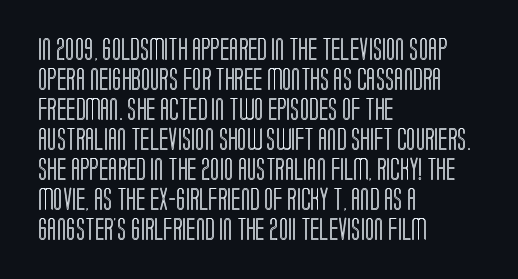
Q: Is the text italic (slanted)? A: No, it is upright.
Q: Is the text underlined? A: No.
Q: How is the paragraph aligned? A: Left-aligned.
Q: Is the spacing between letters normal or unusually wide? A: Normal.
Q: Is the spacing between lines tight, normal or loose? A: Normal.
